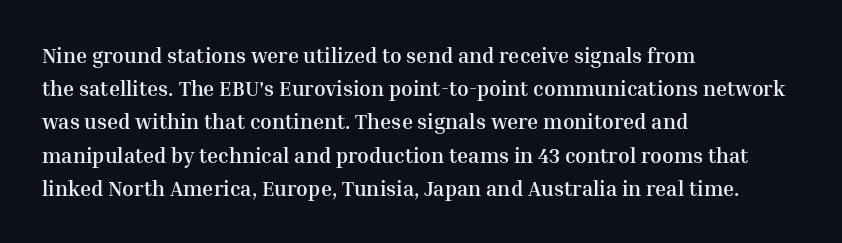
The image shows 21 px bold type, upright; set left-aligned, normal line spacing (1.58x), normal letter spacing, not underlined.
